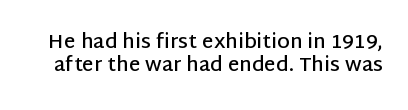
Q: Is the text bold? A: Semi-bold.
Q: Is the text italic (slanted)? A: No, it is upright.
Q: Is the text underlined? A: No.
Q: Is the spacing between letters normal or unusually wide? A: Normal.
Q: Is the spacing between lines tight, normal or loose? A: Tight.
